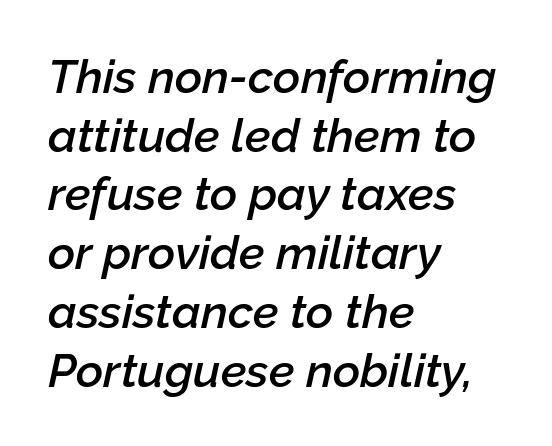
The axis of the letterforms is tilted away from vertical. If you drew a ruler down the left edge, every line would touch it. Leading: standard. Weight check: semibold — heavier than regular, not quite bold. Note the varied advance widths — an 'i' is clearly narrower than an 'm'. What stands out about the letter spacing? Nothing — it is the standard amount.
